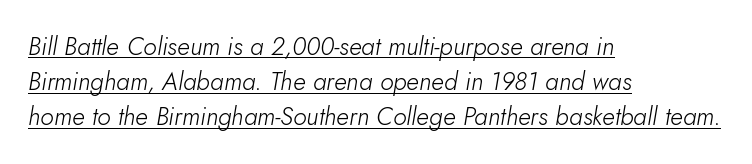
Q: Is the text bold? A: No.
Q: Is the text italic (slanted)? A: Yes, it leans right by about 10 degrees.
Q: Is the text underlined? A: Yes.
Q: How is the paragraph aligned? A: Left-aligned.
Q: Is the spacing between letters normal or unusually wide? A: Normal.
Q: Is the spacing between lines tight, normal or loose? A: Normal.
